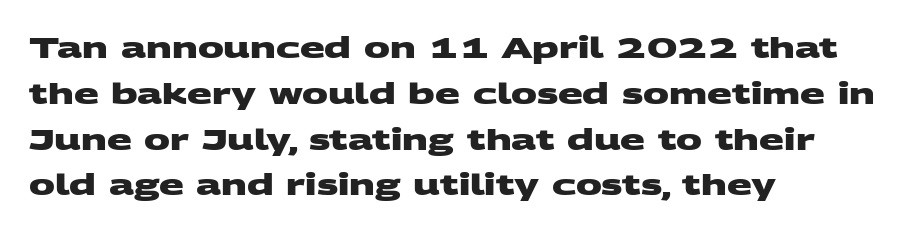
The image shows 29 px heavy, wide sans-serif type; set left-aligned, normal line spacing (1.58x), normal letter spacing, not underlined; medium stroke contrast and a large x-height.
